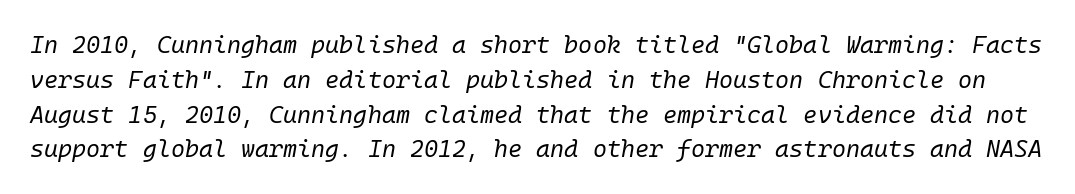
The image shows 24 px text type, italic (leaning right); set normal line spacing (1.45x), normal letter spacing, not underlined.
